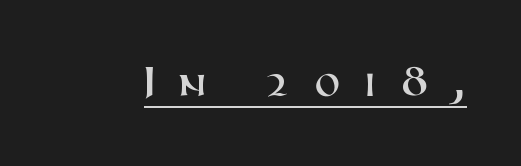
{"serif": "no", "width": "wide", "stroke_contrast": "high", "x_height": "medium", "monospaced": "no", "underline": "yes", "letter_spacing": "wide", "letter_spacing_em": 0.46, "glyph_px": 48}
